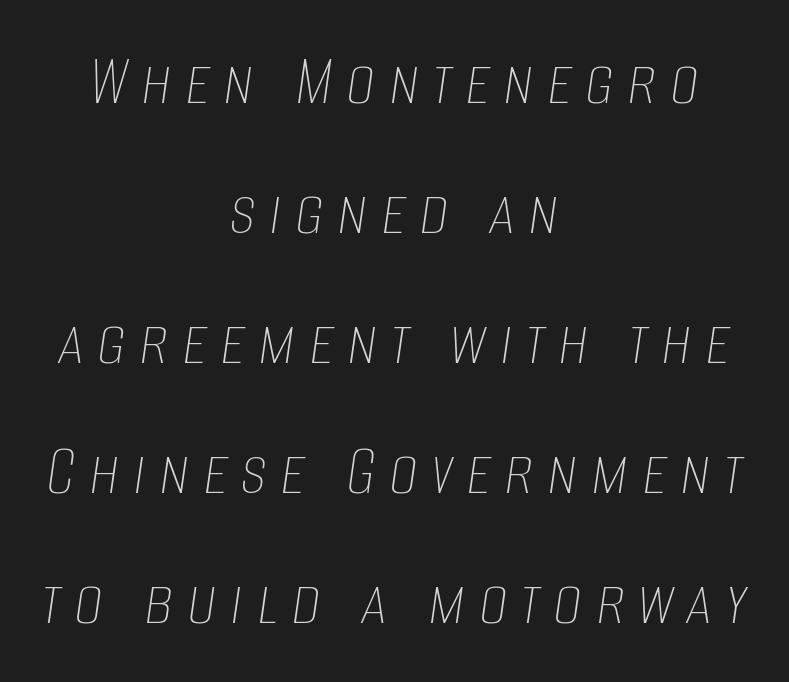
The image shows 73 px thin, condensed type, italic (leaning right); set centered, line spacing 1.78x, not underlined; low stroke contrast and a large x-height.
